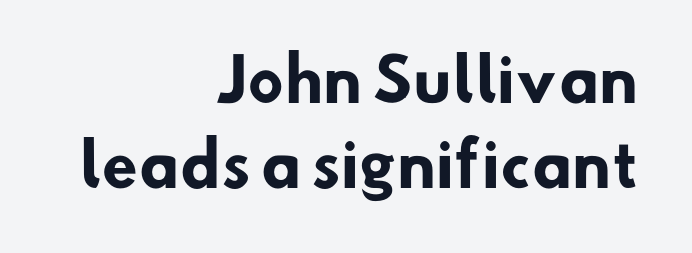
Q: Is the text bold? A: Yes.
Q: Is the typeface a serif or a sans-serif typeface? A: Sans-serif.
Q: Is the text underlined? A: No.
Q: How is the paragraph aligned? A: Right-aligned.
Q: Is the spacing between letters normal or unusually wide? A: Normal.
Q: Is the spacing between lines tight, normal or loose? A: Normal.
Q: Width (condensed, normal, or wide)? A: Normal.
Q: Stroke contrast? A: Low.
Q: x-height? A: Small.
Q: Monospaced? A: No.
